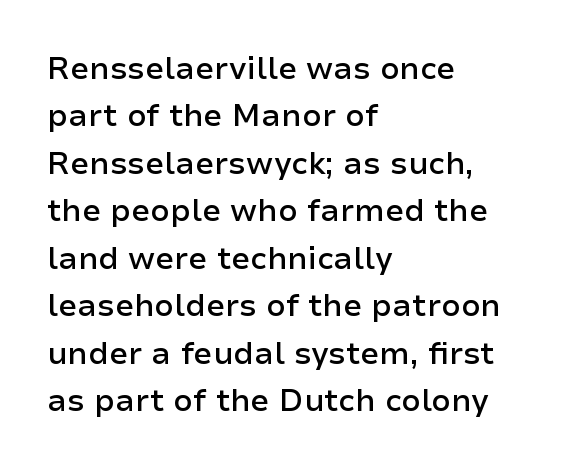
Q: Is the text bold? A: Semi-bold.
Q: Is the text italic (slanted)? A: No, it is upright.
Q: Is the typeface a serif or a sans-serif typeface? A: Sans-serif.
Q: Is the text underlined? A: No.
Q: How is the paragraph aligned? A: Left-aligned.
Q: Is the spacing between letters normal or unusually wide? A: Normal.
Q: Is the spacing between lines tight, normal or loose? A: Normal.
Q: Width (condensed, normal, or wide)? A: Normal.
Q: Stroke contrast? A: Low.
Q: x-height? A: Medium.
Q: Monospaced? A: No.
